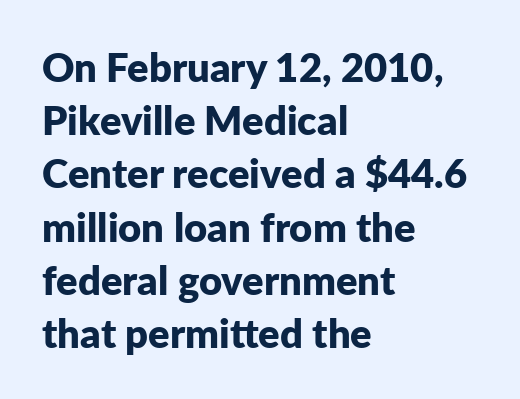
Q: Is the text bold? A: Yes.
Q: Is the text italic (slanted)? A: No, it is upright.
Q: Is the typeface a serif or a sans-serif typeface? A: Sans-serif.
Q: Is the text underlined? A: No.
Q: How is the paragraph aligned? A: Left-aligned.
Q: Is the spacing between letters normal or unusually wide? A: Normal.
Q: Is the spacing between lines tight, normal or loose? A: Normal.
Q: Width (condensed, normal, or wide)? A: Normal.
Q: Stroke contrast? A: Low.
Q: x-height? A: Medium.
Q: Monospaced? A: No.
